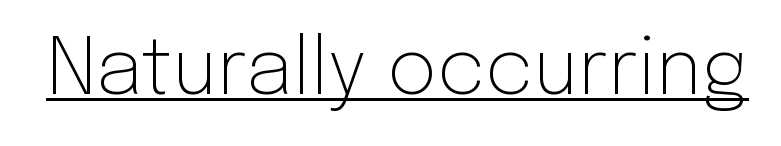
The letters stand upright; this is a roman face. Emphasis is given by a line drawn under the lettering. The face looks like a standard text weight, possibly lighter. The letters advance in unequal steps, a hallmark of proportional type.
